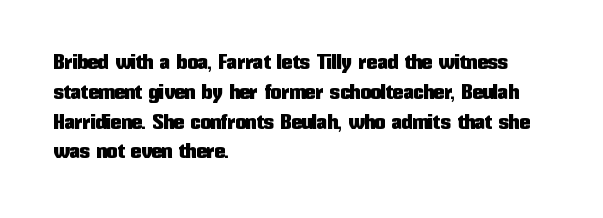
The image shows 21 px text type, upright; set left-aligned, normal line spacing (1.42x), normal letter spacing, not underlined.
